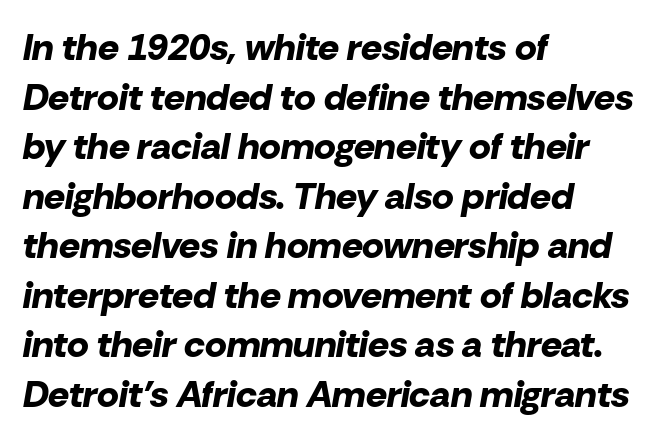
The image shows 37 px bold type, italic (leaning right); set left-aligned, normal line spacing (1.34x), normal letter spacing, not underlined; low stroke contrast and a medium x-height.
